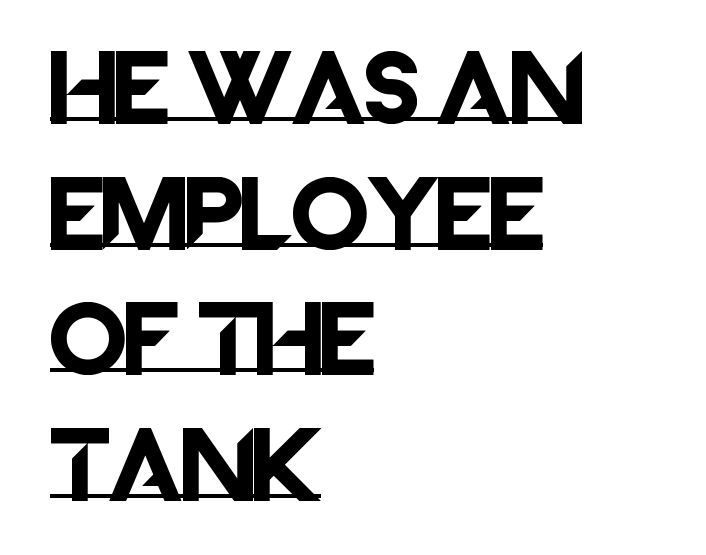
A typesetter would call this zero additional tracking. Font category for this specimen: sans-serif. Honestly, the underline is the first thing you notice here. Short and long lines alike share a common starting point at left. Characters remain perfectly vertical along every line.
